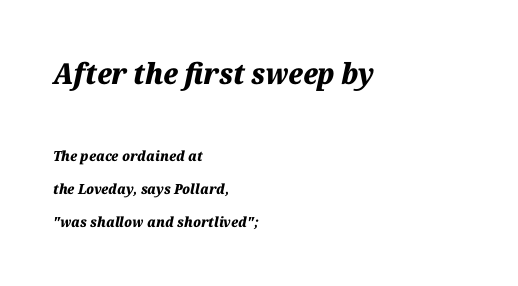
The image shows 29 px heavy type, italic (leaning right); set left-aligned, loose line spacing (2.39x), normal letter spacing, not underlined; the first (top) block is 2.07x larger; medium stroke contrast and a medium x-height.
